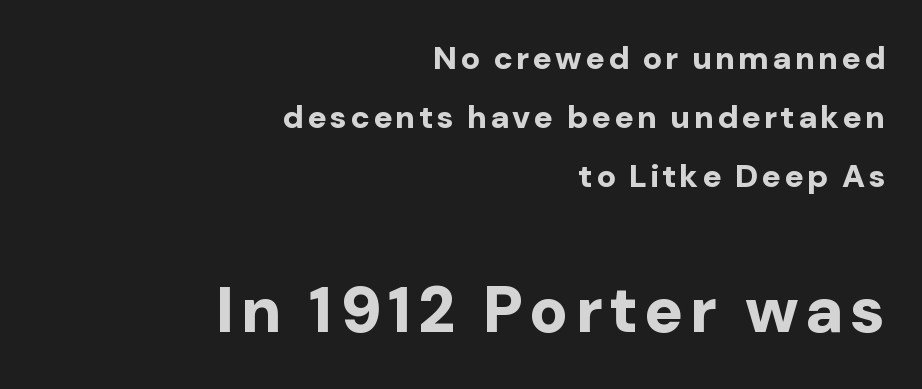
The image shows 65 px bold sans-serif type, upright; set right-aligned, line spacing 1.85x, not underlined; the second (bottom) block is 2.03x larger; low stroke contrast and a medium x-height.
